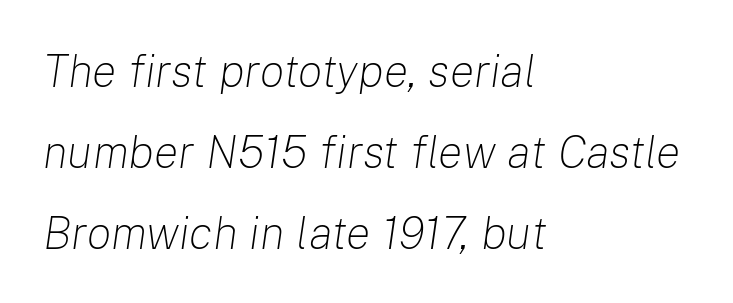
{"italic": "yes", "lean": "right", "slant_degrees": 8, "bold": "no", "weight": "light", "width": "normal", "stroke_contrast": "low", "x_height": "medium", "monospaced": "no", "underline": "no", "align": "left", "line_spacing_ratio": 1.76, "letter_spacing": "normal", "letter_spacing_em": 0.0, "glyph_px": 46}
